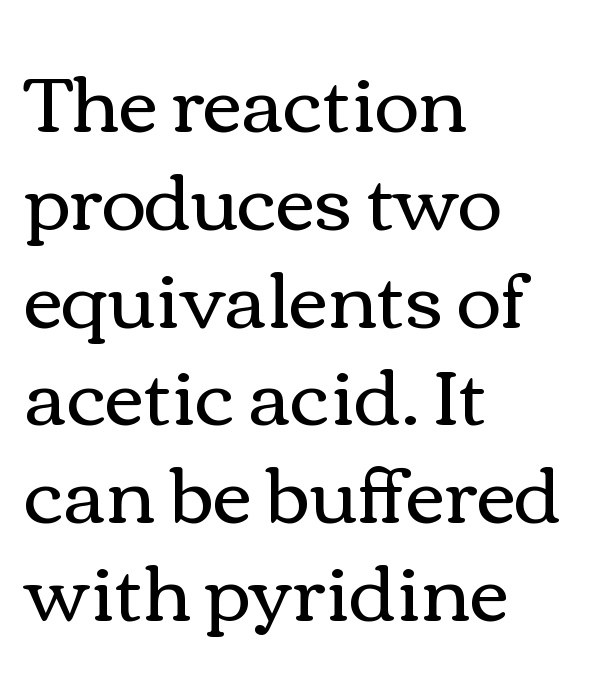
Q: Is the text bold? A: No.
Q: Is the text italic (slanted)? A: No, it is upright.
Q: Is the text underlined? A: No.
Q: How is the paragraph aligned? A: Left-aligned.
Q: Is the spacing between letters normal or unusually wide? A: Normal.
Q: Is the spacing between lines tight, normal or loose? A: Normal.
Q: Width (condensed, normal, or wide)? A: Wide.
Q: x-height? A: Medium.
Q: Monospaced? A: No.
